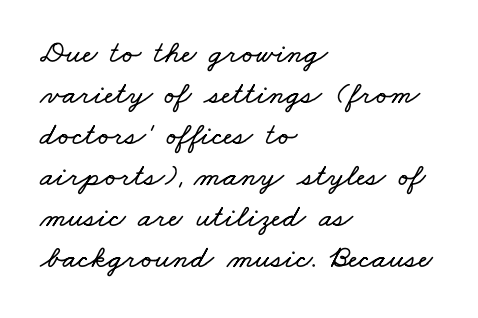
Q: Is the text underlined? A: No.
Q: How is the paragraph aligned? A: Left-aligned.
Q: Is the spacing between letters normal or unusually wide? A: Normal.
Q: Is the spacing between lines tight, normal or loose? A: Normal.
Q: Width (condensed, normal, or wide)? A: Wide.
Q: Stroke contrast? A: Low.
Q: x-height? A: Small.
Q: Monospaced? A: No.
